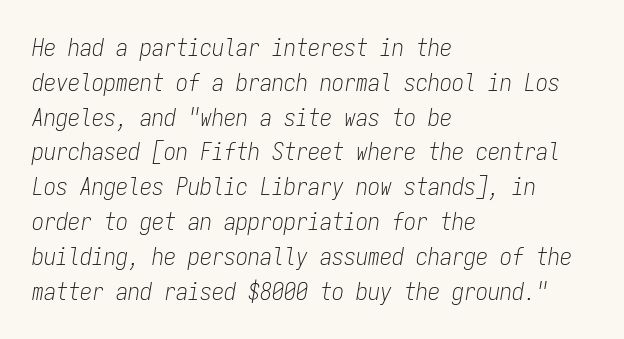
Q: Is the text bold? A: No.
Q: Is the text italic (slanted)? A: Yes, it leans right by about 9 degrees.
Q: Is the text underlined? A: No.
Q: How is the paragraph aligned? A: Left-aligned.
Q: Is the spacing between letters normal or unusually wide? A: Normal.
Q: Is the spacing between lines tight, normal or loose? A: Normal.
